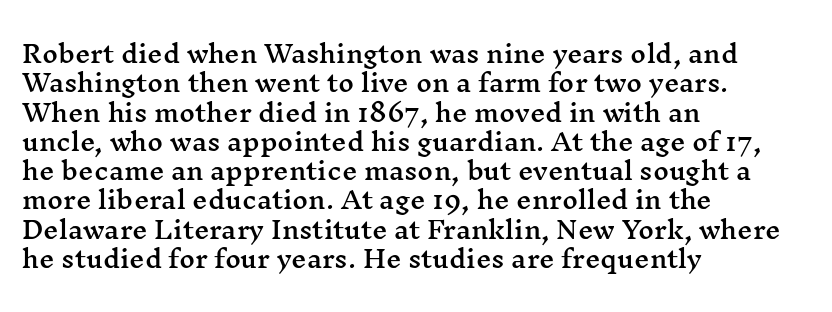
{"italic": "no", "underline": "no", "align": "left", "line_spacing_ratio": 1.22, "letter_spacing": "normal", "letter_spacing_em": 0.0, "glyph_px": 24}
